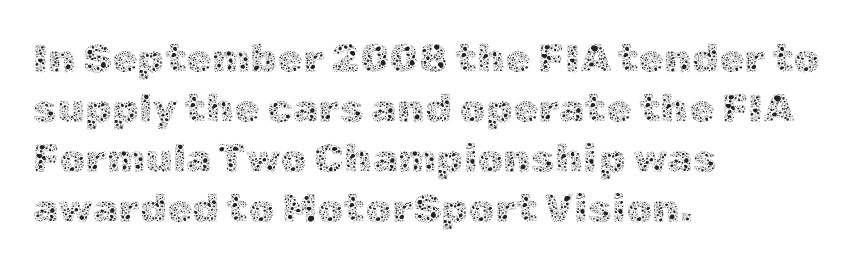
{"italic": "no", "bold": "no", "weight": "thin", "width": "normal", "x_height": "medium", "monospaced": "no", "underline": "no", "align": "left", "line_spacing_ratio": 1.22, "letter_spacing": "normal", "letter_spacing_em": 0.0, "glyph_px": 41}
